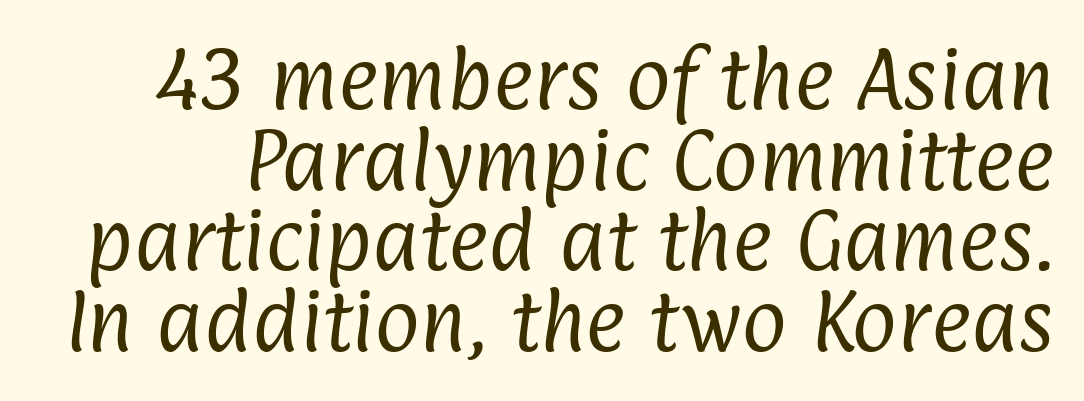
Caption: standard tracking, unaltered. On a weight scale, this lands at 450 or below. A clean baseline with only descenders dipping below it. This is sans-serif lettering, the kind often seen on screens and signage. A typesetter would call this proportional, since set widths differ per character.
